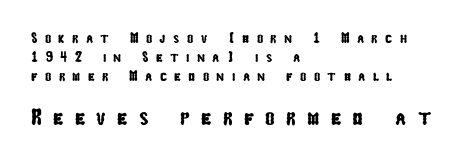
{"underline": "no", "align": "left", "line_spacing": "normal", "line_spacing_ratio": 1.26, "letter_spacing": "wide", "letter_spacing_em": 0.49, "larger_block": "second", "size_ratio": 1.53, "glyph_px": 23}
